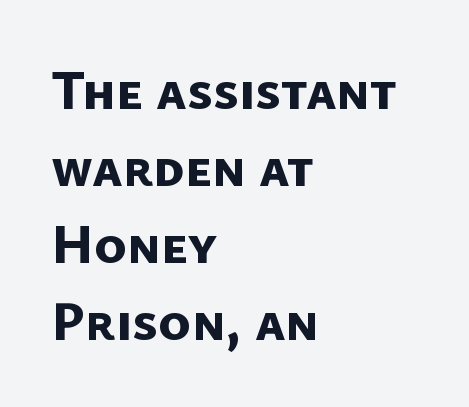
Q: Is the text bold? A: Yes.
Q: Is the typeface a serif or a sans-serif typeface? A: Sans-serif.
Q: Is the text underlined? A: No.
Q: How is the paragraph aligned? A: Left-aligned.
Q: Is the spacing between letters normal or unusually wide? A: Normal.
Q: Is the spacing between lines tight, normal or loose? A: Normal.
Q: Width (condensed, normal, or wide)? A: Normal.
Q: Stroke contrast? A: Low.
Q: x-height? A: Medium.
Q: Monospaced? A: No.
